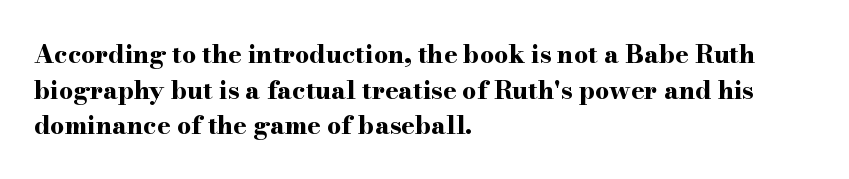
Q: Is the text bold? A: Yes.
Q: Is the text italic (slanted)? A: No, it is upright.
Q: Is the text underlined? A: No.
Q: How is the paragraph aligned? A: Left-aligned.
Q: Is the spacing between letters normal or unusually wide? A: Normal.
Q: Is the spacing between lines tight, normal or loose? A: Normal.
